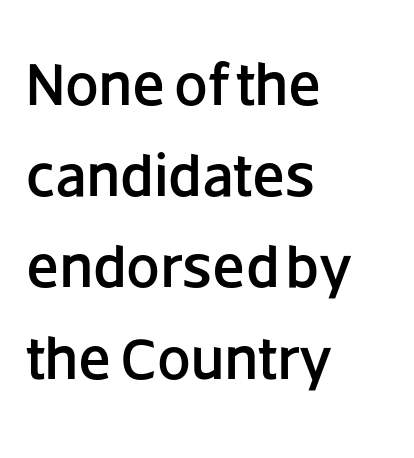
It's the straight-up-and-down kind of type. This sample keeps an unexceptional amount of space between lines. Alignment: flush left. The face used here is proportionally spaced, like ordinary book or web type. These lines are composed in type without serifs.
